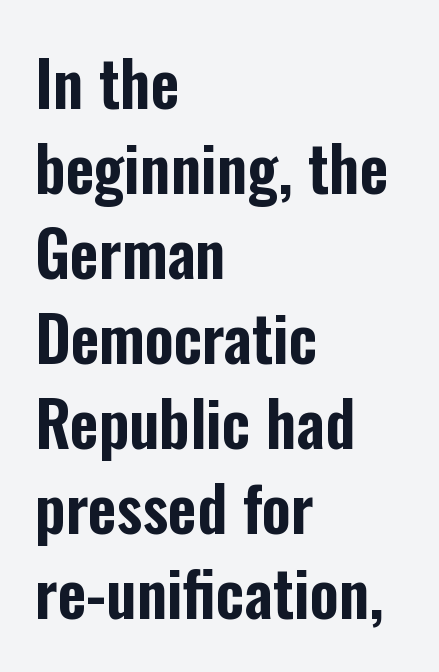
Q: Is the text italic (slanted)? A: No, it is upright.
Q: Is the typeface a serif or a sans-serif typeface? A: Sans-serif.
Q: Is the text underlined? A: No.
Q: How is the paragraph aligned? A: Left-aligned.
Q: Is the spacing between letters normal or unusually wide? A: Normal.
Q: Is the spacing between lines tight, normal or loose? A: Normal.
Q: Width (condensed, normal, or wide)? A: Condensed.
Q: Stroke contrast? A: Low.
Q: x-height? A: Medium.
Q: Monospaced? A: No.
